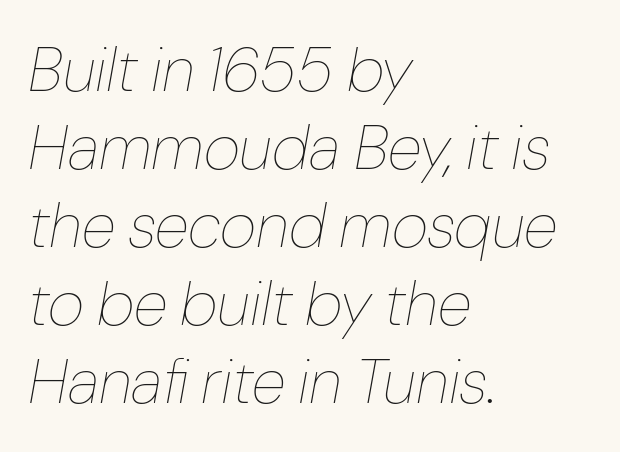
The face used here is rendered with its standard letterfit. Underlining? Definitely not there. Visually the block forms a straight wall on the left and a jagged coastline on the right. Weight: not bold — regular or lighter. Is this a fixed-width face? No — the glyphs have proportional, varying widths. The rendering applies a slant to the glyphs.
